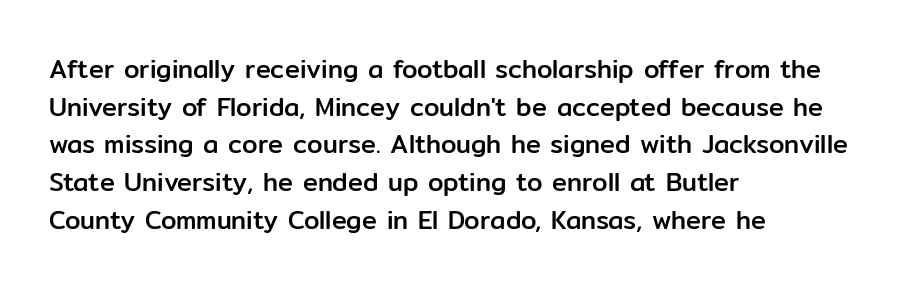
The image shows 25 px text type, upright; set left-aligned, normal line spacing (1.51x), normal letter spacing, not underlined.
